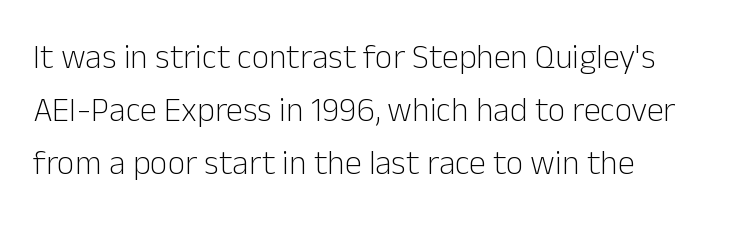
The image shows 34 px light sans-serif type, upright; set normal line spacing (1.56x), normal letter spacing, not underlined; low stroke contrast and a medium x-height.
